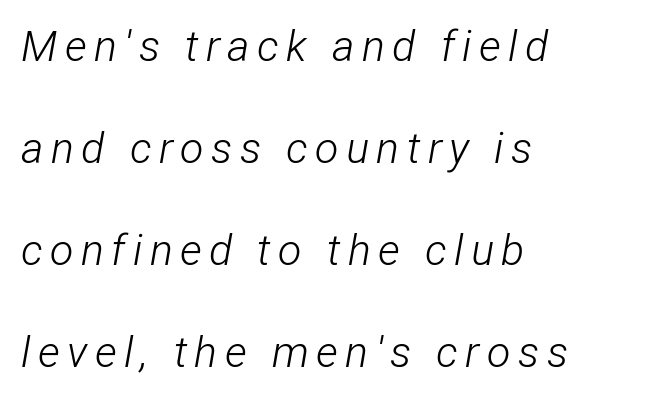
The image shows 43 px light, condensed type, italic (leaning right); set left-aligned, loose line spacing (2.37x), not underlined; low stroke contrast and a medium x-height.
